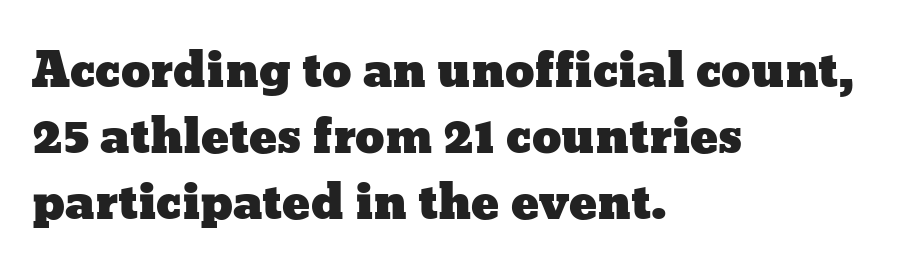
{"italic": "no", "width": "wide", "stroke_contrast": "low", "x_height": "medium", "monospaced": "no", "underline": "no", "align": "left", "line_spacing": "normal", "line_spacing_ratio": 1.4, "letter_spacing": "normal", "letter_spacing_em": 0.0, "glyph_px": 47}
